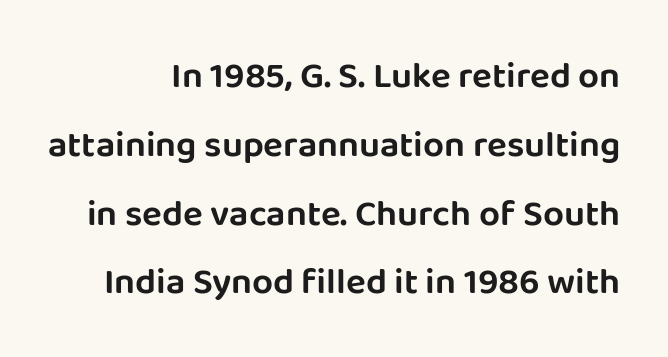
The gaps between neighbouring characters are ordinary and unremarkable. Nobody drew a line under any word here. Nothing sits at the stroke ends, so this counts as sans-serif. Character widths vary here, with narrow letters taking less room than wide ones.
